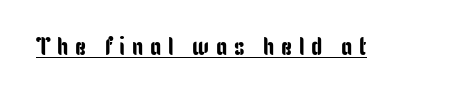
The type sits square on the baseline with zero lean. The line texture is sparse and dotted thanks to wide tracking. This sample carries an underscore along the baseline area.
